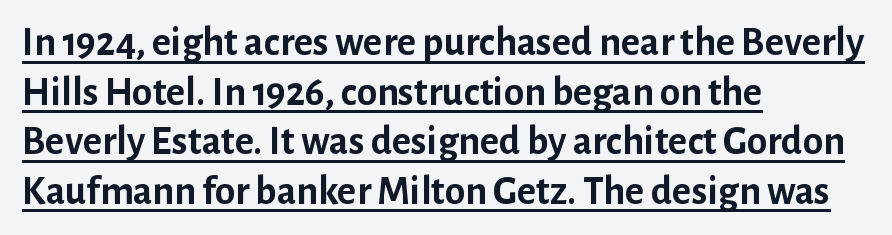
Q: Is the text bold? A: Yes.
Q: Is the text italic (slanted)? A: No, it is upright.
Q: Is the typeface a serif or a sans-serif typeface? A: Sans-serif.
Q: Is the text underlined? A: Yes.
Q: How is the paragraph aligned? A: Left-aligned.
Q: Is the spacing between letters normal or unusually wide? A: Normal.
Q: Width (condensed, normal, or wide)? A: Normal.
Q: Stroke contrast? A: Low.
Q: x-height? A: Medium.
Q: Monospaced? A: No.
